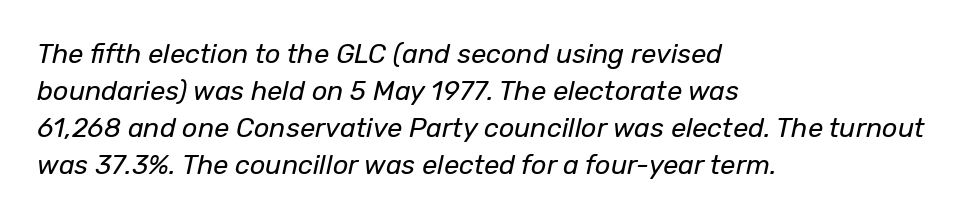
The image shows 27 px text type, italic (leaning right); set left-aligned, normal line spacing (1.37x), normal letter spacing, not underlined.
